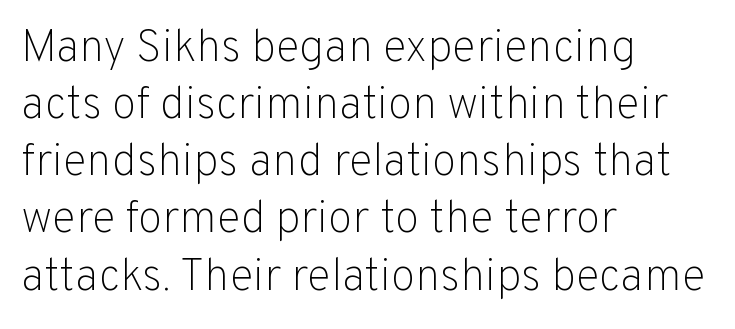
Q: Is the text bold? A: No.
Q: Is the text italic (slanted)? A: No, it is upright.
Q: Is the typeface a serif or a sans-serif typeface? A: Sans-serif.
Q: Is the text underlined? A: No.
Q: How is the paragraph aligned? A: Left-aligned.
Q: Is the spacing between letters normal or unusually wide? A: Normal.
Q: Is the spacing between lines tight, normal or loose? A: Normal.
Q: Width (condensed, normal, or wide)? A: Normal.
Q: Stroke contrast? A: Low.
Q: x-height? A: Medium.
Q: Monospaced? A: No.
